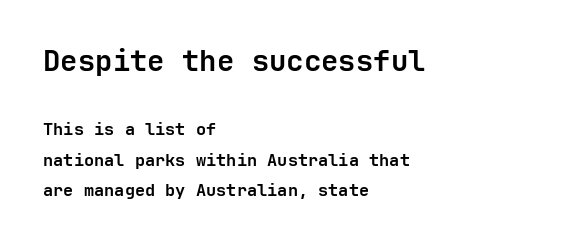
{"serif": "no", "italic": "no", "bold": "yes", "weight": "semibold", "width": "normal", "stroke_contrast": "low", "x_height": "medium", "underline": "no", "align": "left", "line_spacing_ratio": 1.79, "letter_spacing": "normal", "letter_spacing_em": 0.0, "larger_block": "first", "size_ratio": 1.71, "glyph_px": 29}
